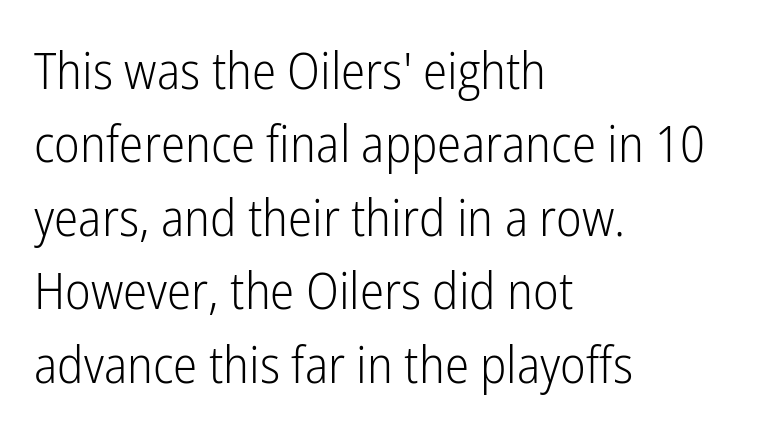
Compared with a centered layout, this one pins lines to the left instead. Each letter keeps its own natural width here, so spacing adapts to shape. Vertical strokes here are truly vertical. The strokes carry an ordinary text weight at most.
